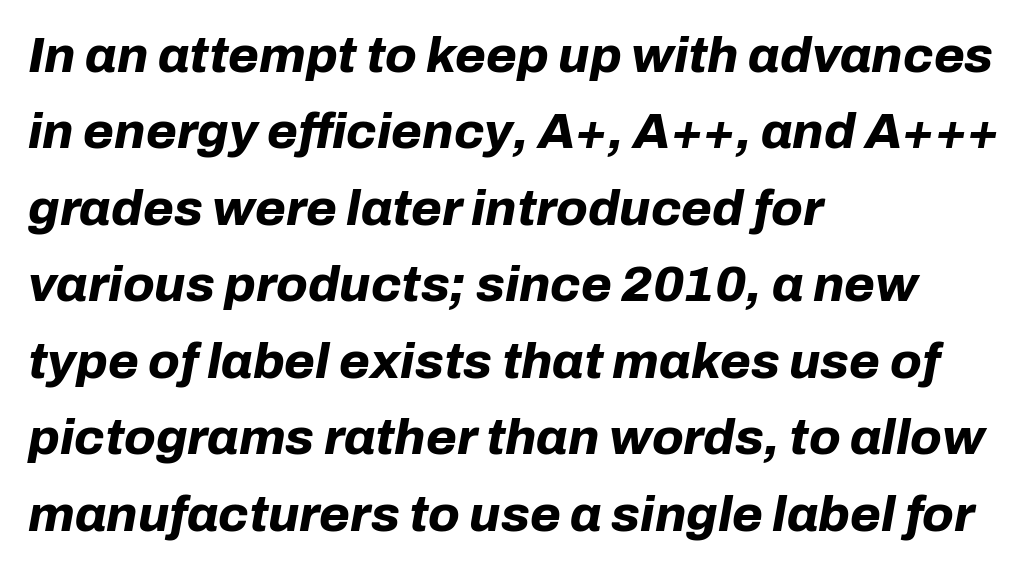
The image shows 50 px bold type, italic (leaning right); set left-aligned, normal line spacing (1.53x), normal letter spacing, not underlined; low stroke contrast and a medium x-height.
